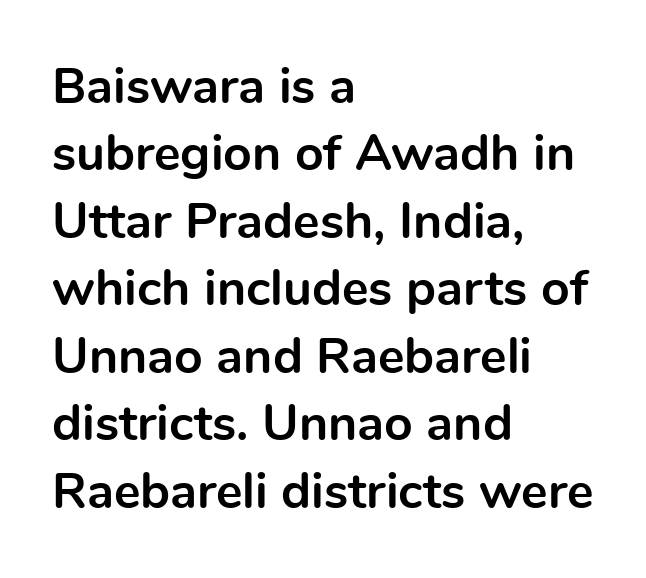
The passage shown is typed in a proportional face where columns would drift. How heavy is the stroke? Heavy — this is a bold. This is sans-serif lettering, the kind often seen on screens and signage. Line spacing here is normal.
